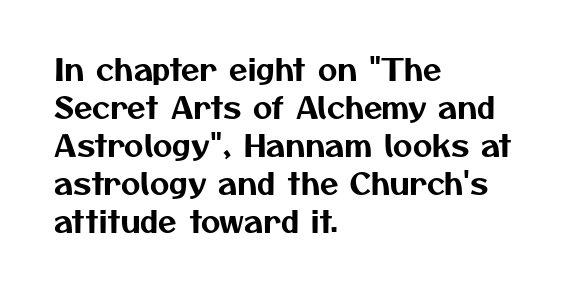
Q: Is the typeface a serif or a sans-serif typeface? A: Sans-serif.
Q: Is the text underlined? A: No.
Q: How is the paragraph aligned? A: Left-aligned.
Q: Is the spacing between letters normal or unusually wide? A: Normal.
Q: Is the spacing between lines tight, normal or loose? A: Normal.
Q: Width (condensed, normal, or wide)? A: Normal.
Q: Stroke contrast? A: Medium.
Q: x-height? A: Medium.
Q: Monospaced? A: No.
